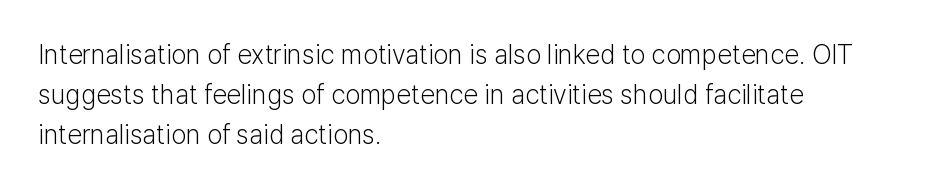
Q: Is the text bold? A: No.
Q: Is the text italic (slanted)? A: No, it is upright.
Q: Is the text underlined? A: No.
Q: How is the paragraph aligned? A: Left-aligned.
Q: Is the spacing between letters normal or unusually wide? A: Normal.
Q: Is the spacing between lines tight, normal or loose? A: Normal.
